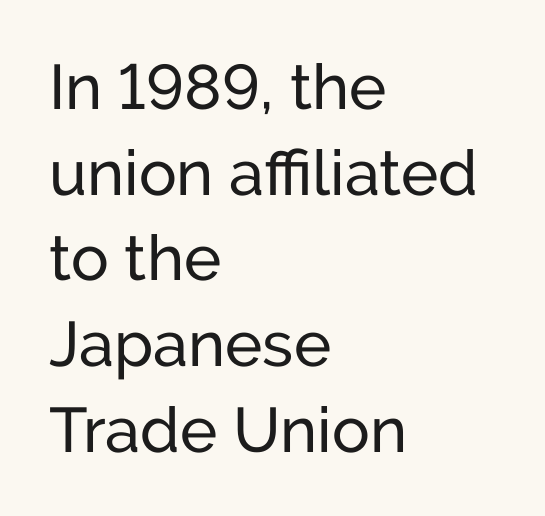
The image shows 63 px sans-serif type, upright; set left-aligned, normal line spacing (1.36x), normal letter spacing, not underlined; low stroke contrast and a medium x-height.
